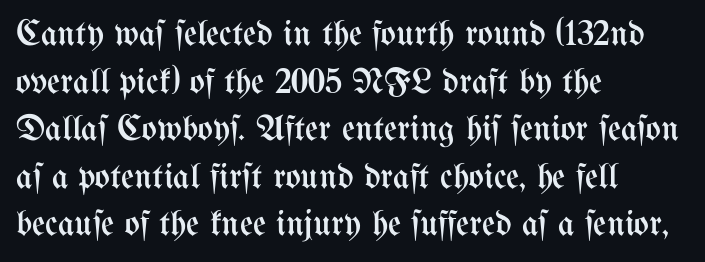
Q: Is the text bold? A: No.
Q: Is the text italic (slanted)? A: No, it is upright.
Q: Is the text underlined? A: No.
Q: How is the paragraph aligned? A: Left-aligned.
Q: Is the spacing between letters normal or unusually wide? A: Normal.
Q: Is the spacing between lines tight, normal or loose? A: Normal.
Q: Width (condensed, normal, or wide)? A: Condensed.
Q: Stroke contrast? A: Medium.
Q: x-height? A: Medium.
Q: Monospaced? A: No.
